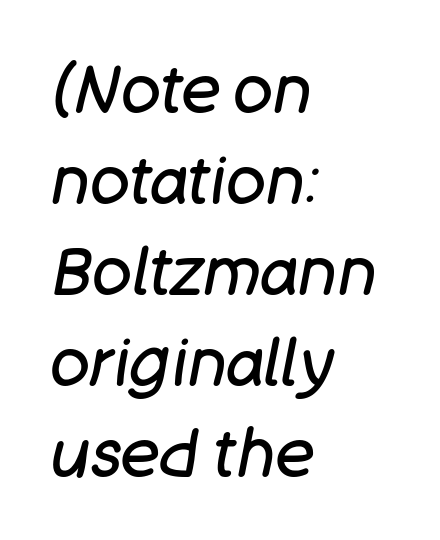
{"italic": "yes", "lean": "right", "slant_degrees": 11, "bold": "no", "weight": "regular", "width": "normal", "stroke_contrast": "low", "x_height": "large", "monospaced": "no", "underline": "no", "align": "left", "line_spacing": "normal", "line_spacing_ratio": 1.38, "letter_spacing": "normal", "letter_spacing_em": 0.0, "glyph_px": 66}
